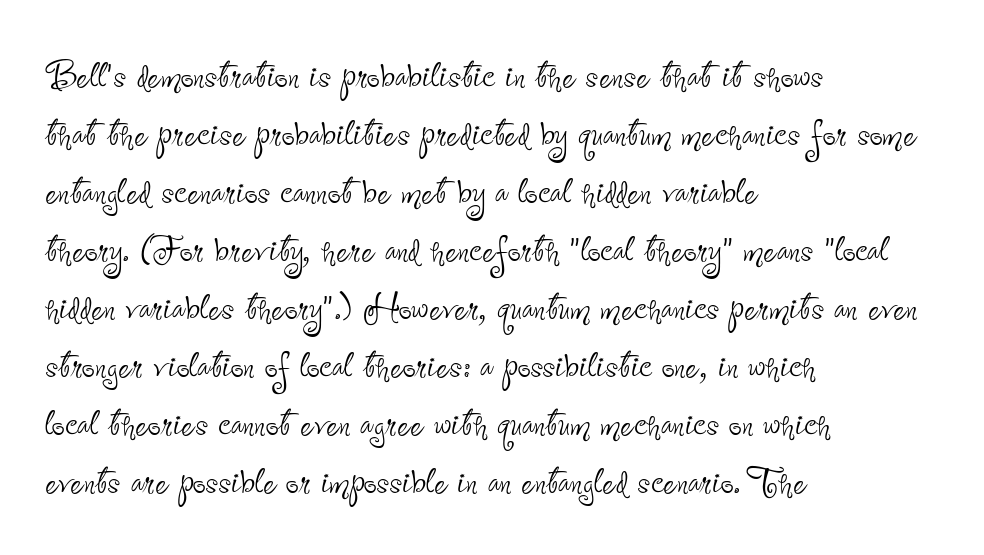
The image shows 46 px thin, condensed sans-serif type; set left-aligned, normal line spacing (1.26x), normal letter spacing, not underlined; low stroke contrast and a small x-height.
